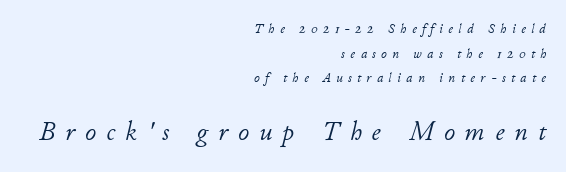
{"italic": "yes", "lean": "right", "slant_degrees": 11, "bold": "no", "underline": "no", "align": "right", "line_spacing_ratio": 1.76, "letter_spacing": "wide", "letter_spacing_em": 0.38, "larger_block": "second", "size_ratio": 1.93, "glyph_px": 27}
